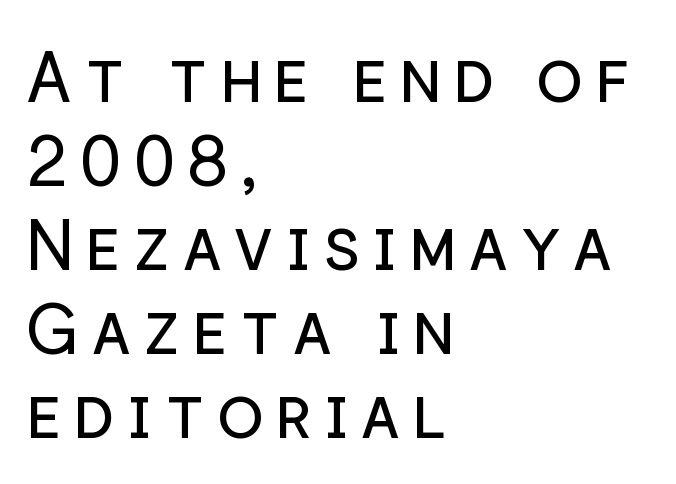
{"serif": "no", "italic": "no", "bold": "no", "weight": "regular", "width": "normal", "stroke_contrast": "low", "x_height": "medium", "monospaced": "no", "underline": "no", "align": "left", "line_spacing_ratio": 1.2, "glyph_px": 70}
